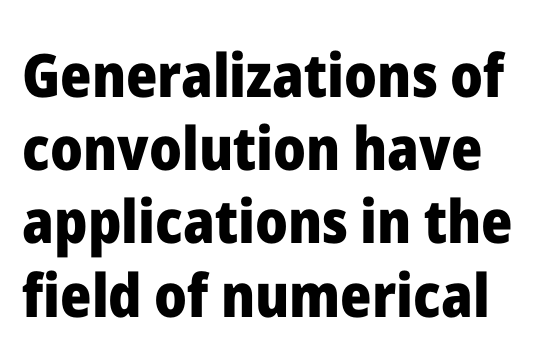
The image shows 60 px heavy sans-serif type, upright; set line spacing 1.22x, normal letter spacing, not underlined; low stroke contrast and a medium x-height.
